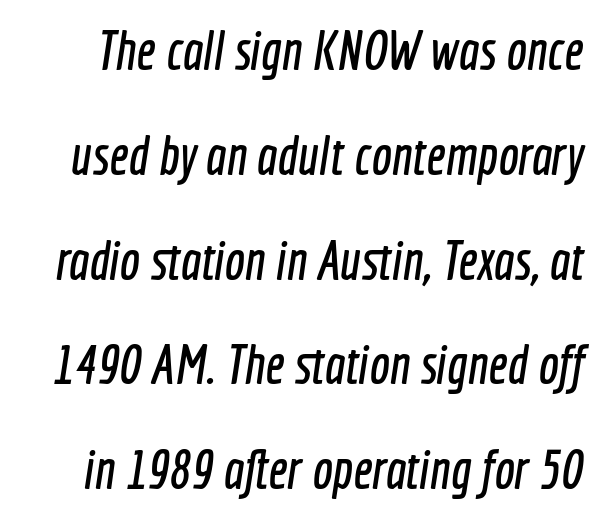
A typesetter would call this zero additional tracking. The baseline area is clear. The typeface chosen for these lines omits serifs. Proportional: the letters do not fall into vertical columns. Each new line begins a long way beneath the previous one.
